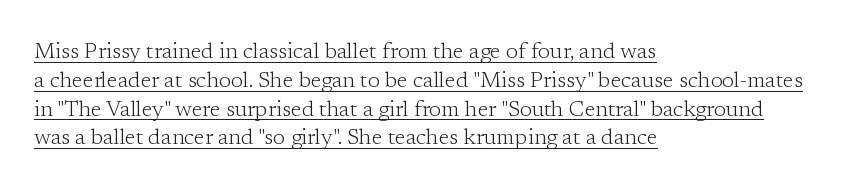
The horizontal fit of the characters is conventional and even. Heft: none added — not bold. Does a line run under the words? Yes, clearly. Honestly, the row spacing looks completely unremarkable. These lines were composed using upright roman letters. Horizontally, the lines are justified to the leading edge only.
